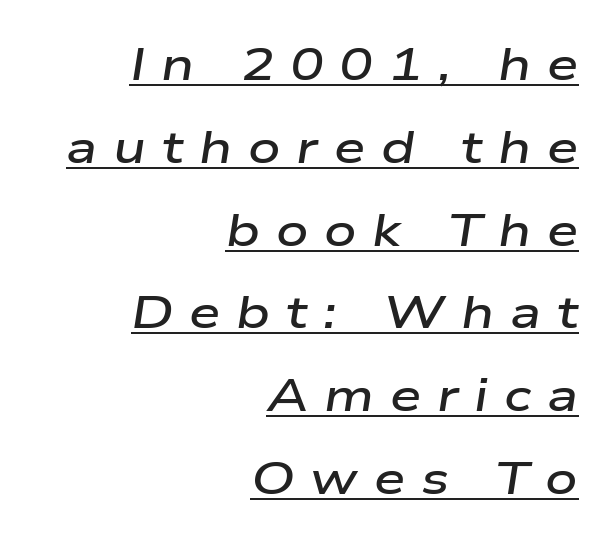
Q: Is the text bold? A: Semi-bold.
Q: Is the text italic (slanted)? A: Yes, it leans right by about 9 degrees.
Q: Is the text underlined? A: Yes.
Q: How is the paragraph aligned? A: Right-aligned.
Q: Is the spacing between letters normal or unusually wide? A: Unusually wide.
Q: Width (condensed, normal, or wide)? A: Wide.
Q: Stroke contrast? A: Low.
Q: x-height? A: Medium.
Q: Monospaced? A: No.
